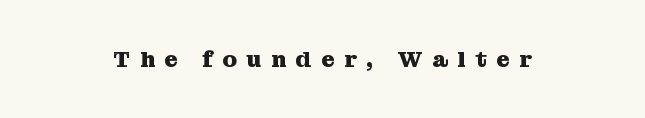
Honestly, there is no underline to notice here at all. This rendering widens character spacing well past its baseline value. Heavy-handed strokes throughout: this text is bold. Style check: upright.
